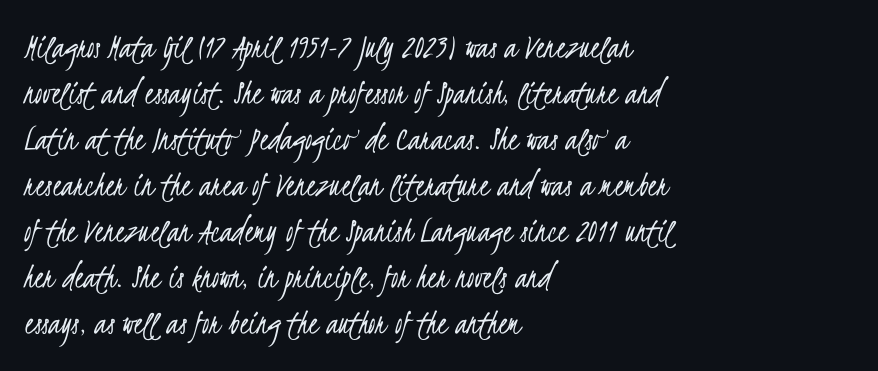
Proportional: the letters do not fall into vertical columns. The gaps between neighbouring characters are ordinary and unremarkable. Alignment: flush left. Descender tails drop into unmarked territory. The letters look calm and open, with moderate or lighter stems.
